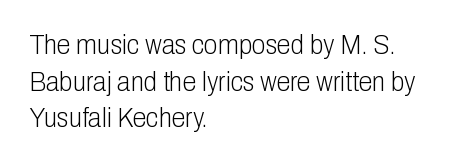
The letters advance in unequal steps, a hallmark of proportional type. Stems here are at most as thick as an everyday book face. The rendering anchors every line to the left-hand side. This is roman type, the default non-slanted kind.
